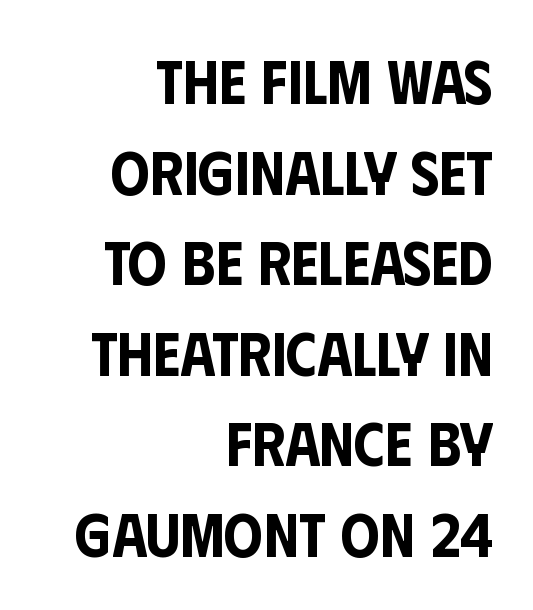
Q: Is the text italic (slanted)? A: No, it is upright.
Q: Is the typeface a serif or a sans-serif typeface? A: Sans-serif.
Q: Is the text underlined? A: No.
Q: How is the paragraph aligned? A: Right-aligned.
Q: Is the spacing between letters normal or unusually wide? A: Normal.
Q: Is the spacing between lines tight, normal or loose? A: Normal.
Q: Width (condensed, normal, or wide)? A: Condensed.
Q: Stroke contrast? A: Low.
Q: x-height? A: Large.
Q: Monospaced? A: No.
